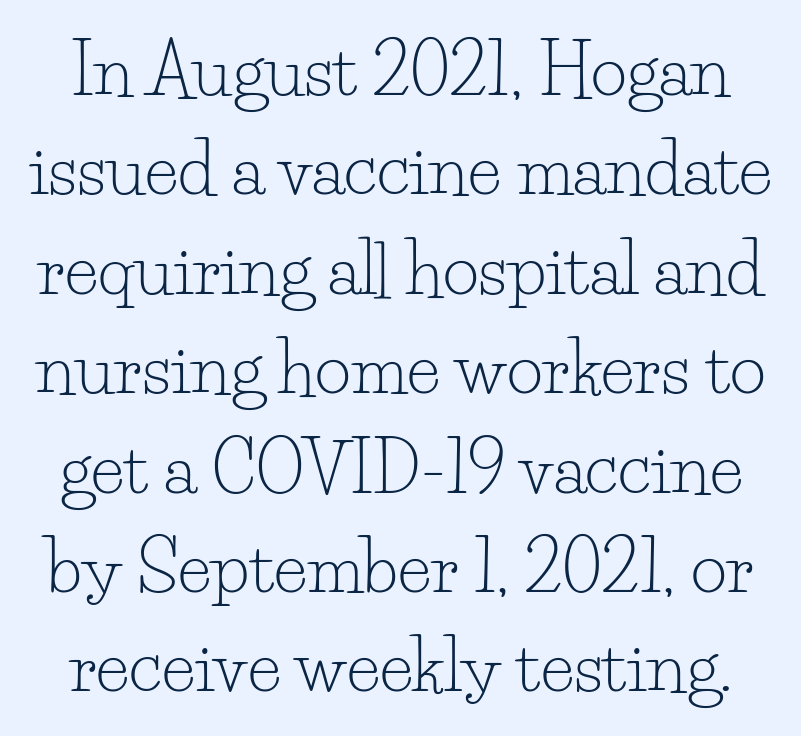
{"serif": "yes", "italic": "no", "bold": "no", "weight": "light", "width": "normal", "stroke_contrast": "low", "x_height": "small", "monospaced": "no", "underline": "no", "line_spacing": "normal", "line_spacing_ratio": 1.42, "letter_spacing": "normal", "letter_spacing_em": 0.0, "glyph_px": 70}
